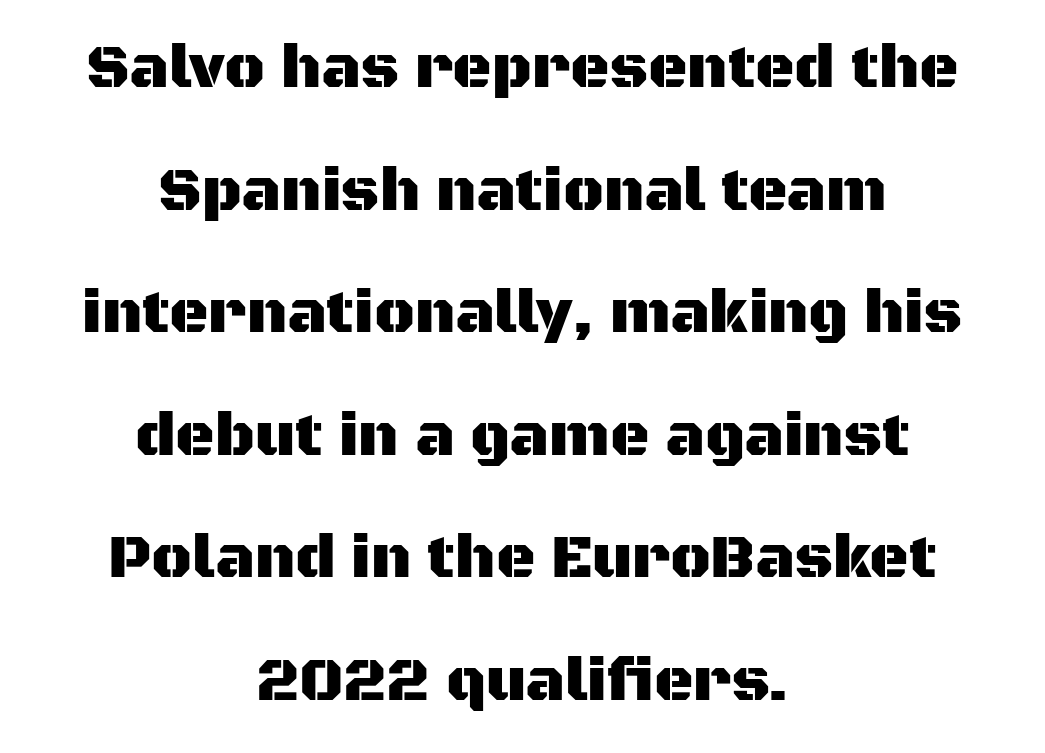
{"serif": "no", "italic": "no", "width": "normal", "stroke_contrast": "medium", "x_height": "large", "monospaced": "no", "underline": "no", "align": "center", "line_spacing": "loose", "line_spacing_ratio": 2.01, "letter_spacing": "normal", "letter_spacing_em": 0.0, "glyph_px": 61}
